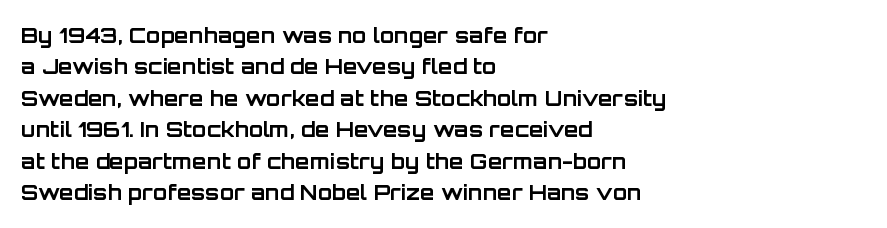
The image shows 21 px bold type, upright; set left-aligned, normal line spacing (1.5x), normal letter spacing, not underlined.
